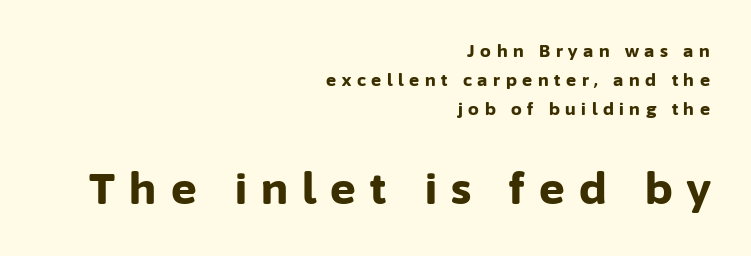
Size hierarchy here favors the trailing block over the leading one. Honestly, there is no underline to notice here at all. Every stem runs plumb, perpendicular to the baseline. A typesetter would call this proportional, since set widths differ per character. The line texture is sparse and dotted thanks to wide tracking.
